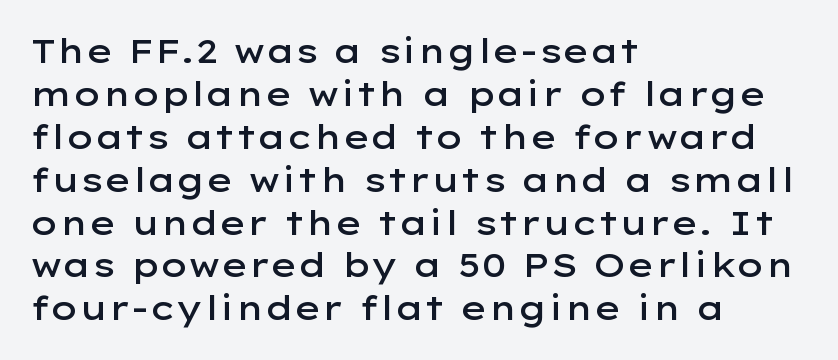
{"serif": "no", "italic": "no", "bold": "semi", "weight": "semibold", "width": "wide", "stroke_contrast": "low", "x_height": "medium", "monospaced": "no", "underline": "no", "align": "left", "line_spacing": "normal", "line_spacing_ratio": 1.3, "letter_spacing": "normal", "letter_spacing_em": 0.0, "glyph_px": 33}
